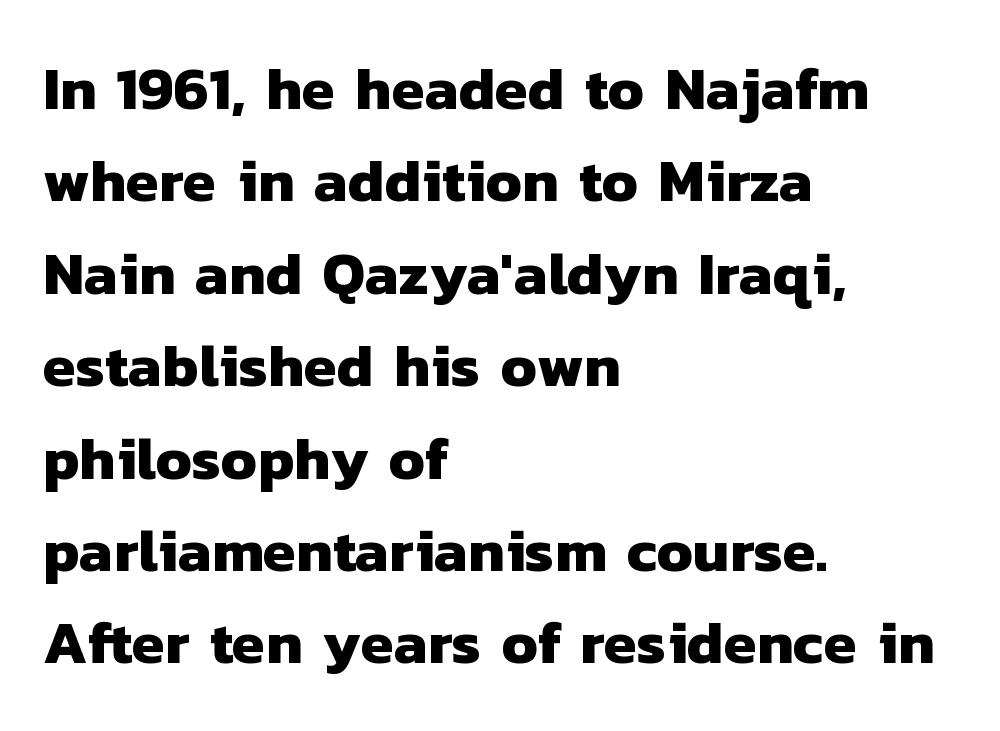
Q: Is the text bold? A: Yes.
Q: Is the typeface a serif or a sans-serif typeface? A: Sans-serif.
Q: Is the text underlined? A: No.
Q: How is the paragraph aligned? A: Left-aligned.
Q: Is the spacing between letters normal or unusually wide? A: Normal.
Q: Is the spacing between lines tight, normal or loose? A: Normal.
Q: Width (condensed, normal, or wide)? A: Normal.
Q: Stroke contrast? A: Low.
Q: x-height? A: Medium.
Q: Monospaced? A: No.
